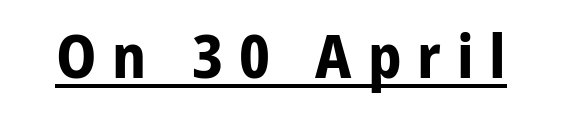
The image shows 61 px bold sans-serif type, upright; set unusually wide letter spacing (+0.26 em), underlined; low stroke contrast and a medium x-height.
